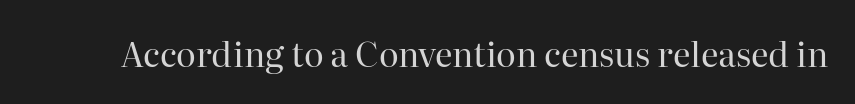
The typeface chosen for these lines features serifs. Honestly, there is no underline to notice here at all. Caption: face not bold, strokes unweighted. This is roman type, the default non-slanted kind.
